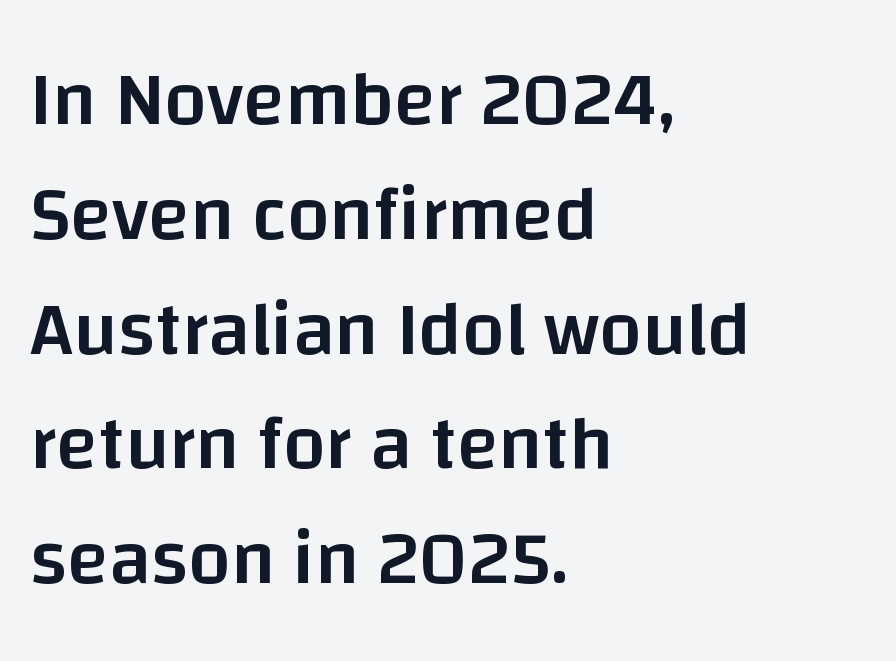
Q: Is the text bold? A: Semi-bold.
Q: Is the text italic (slanted)? A: No, it is upright.
Q: Is the typeface a serif or a sans-serif typeface? A: Sans-serif.
Q: Is the text underlined? A: No.
Q: How is the paragraph aligned? A: Left-aligned.
Q: Is the spacing between letters normal or unusually wide? A: Normal.
Q: Is the spacing between lines tight, normal or loose? A: Normal.
Q: Width (condensed, normal, or wide)? A: Normal.
Q: Stroke contrast? A: Low.
Q: x-height? A: Large.
Q: Monospaced? A: No.
